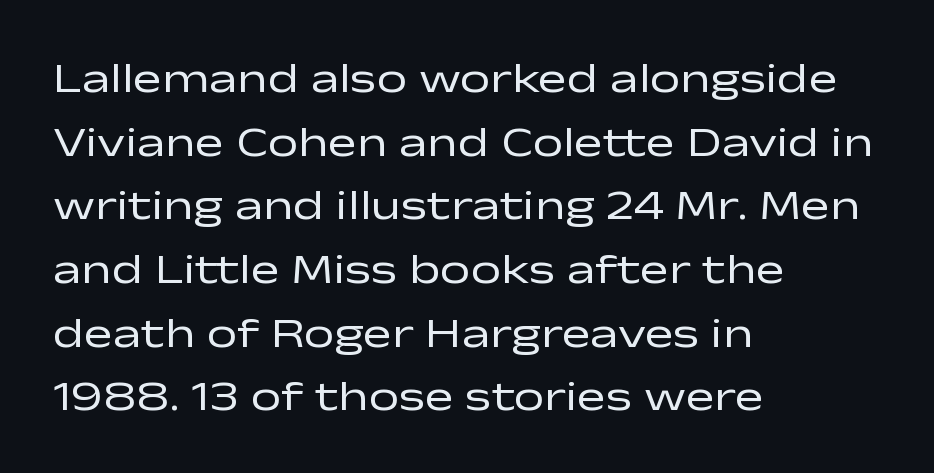
{"serif": "no", "italic": "no", "bold": "no", "weight": "regular", "width": "wide", "stroke_contrast": "low", "x_height": "medium", "monospaced": "no", "underline": "no", "align": "left", "line_spacing": "normal", "line_spacing_ratio": 1.48, "letter_spacing": "normal", "letter_spacing_em": 0.0, "glyph_px": 43}
